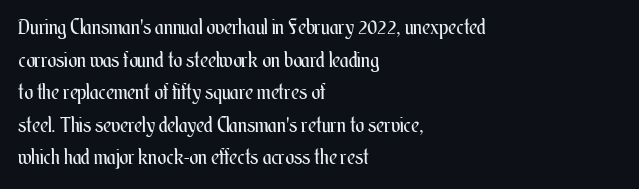
{"italic": "no", "bold": "no", "underline": "no", "align": "left", "line_spacing": "normal", "line_spacing_ratio": 1.55, "letter_spacing": "normal", "letter_spacing_em": 0.0, "glyph_px": 21}
